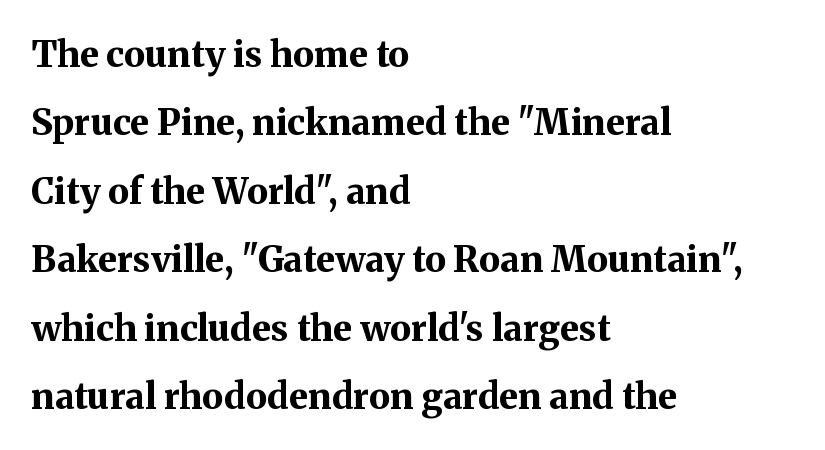
{"serif": "yes", "italic": "no", "bold": "yes", "weight": "bold", "width": "normal", "stroke_contrast": "medium", "x_height": "medium", "monospaced": "no", "underline": "no", "align": "left", "line_spacing": "loose", "line_spacing_ratio": 1.9, "letter_spacing": "normal", "letter_spacing_em": 0.0, "glyph_px": 36}
